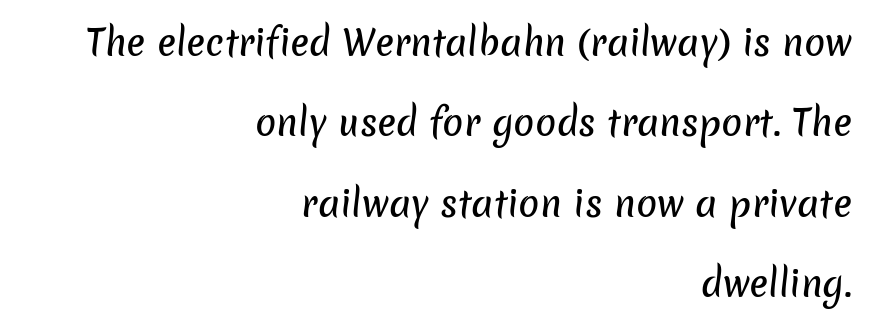
Here the designer chose a conventional face with non-uniform glyph widths. The zone under the glyphs is completely vacant. These lines are set flush right with a ragged left edge. Each word holds together tightly as a unit, with standard inter-letter gaps. The block of text is sparse from top to bottom, with ample space between rows. This rendering employs a face without finishing strokes, i.e., a sans-serif.
